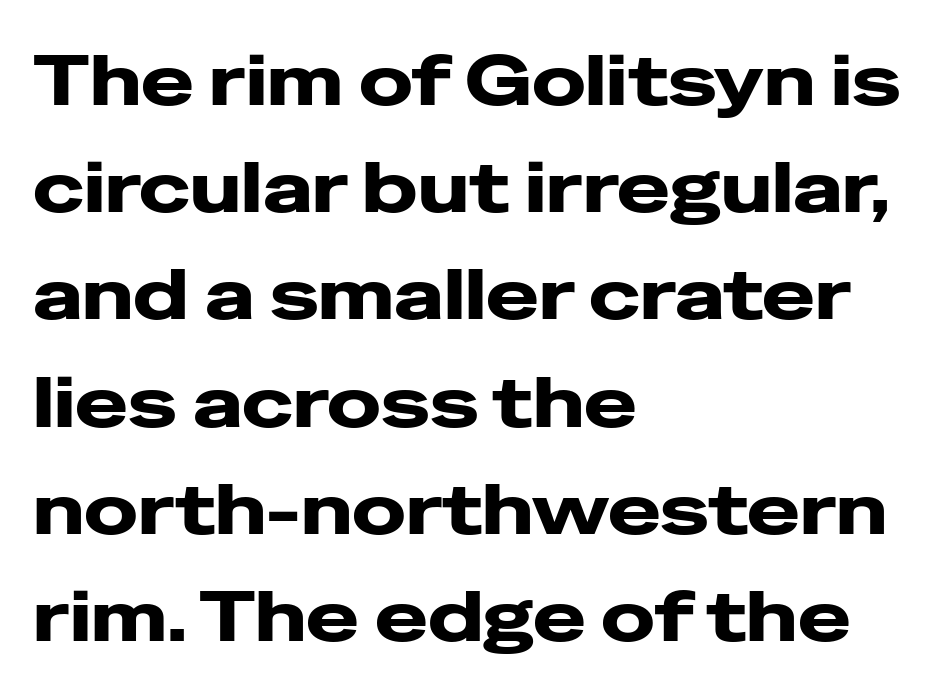
{"serif": "no", "italic": "no", "width": "wide", "stroke_contrast": "low", "x_height": "medium", "monospaced": "no", "underline": "no", "align": "left", "line_spacing": "normal", "line_spacing_ratio": 1.51, "letter_spacing": "normal", "letter_spacing_em": 0.0, "glyph_px": 71}
